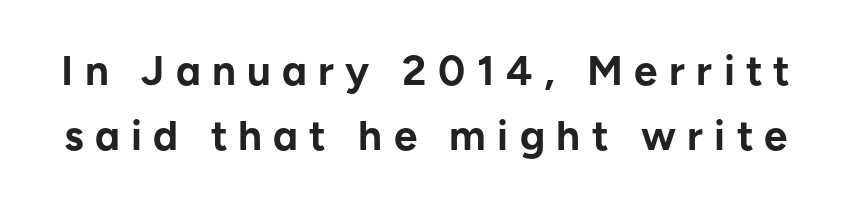
Q: Is the text bold? A: Yes.
Q: Is the text italic (slanted)? A: No, it is upright.
Q: Is the typeface a serif or a sans-serif typeface? A: Sans-serif.
Q: Is the text underlined? A: No.
Q: Is the spacing between letters normal or unusually wide? A: Unusually wide.
Q: Is the spacing between lines tight, normal or loose? A: Normal.
Q: Width (condensed, normal, or wide)? A: Normal.
Q: Stroke contrast? A: Low.
Q: x-height? A: Medium.
Q: Monospaced? A: No.
